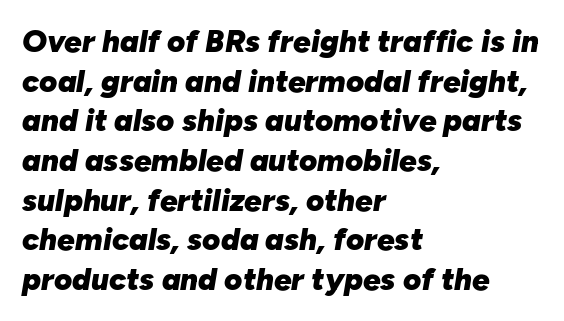
Q: Is the text bold? A: Yes.
Q: Is the text italic (slanted)? A: Yes, it leans right by about 10 degrees.
Q: Is the text underlined? A: No.
Q: How is the paragraph aligned? A: Left-aligned.
Q: Is the spacing between letters normal or unusually wide? A: Normal.
Q: Is the spacing between lines tight, normal or loose? A: Normal.
Q: Width (condensed, normal, or wide)? A: Normal.
Q: Stroke contrast? A: Low.
Q: x-height? A: Medium.
Q: Monospaced? A: No.
